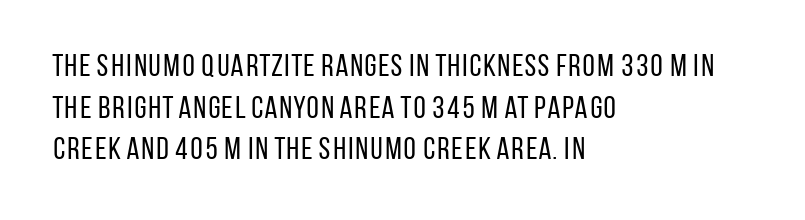
Note: no serifs on the glyphs. Type without underlining. If you drew a ruler down the left edge, every line would touch it. Is this a fixed-width face? No — the glyphs have proportional, varying widths.
